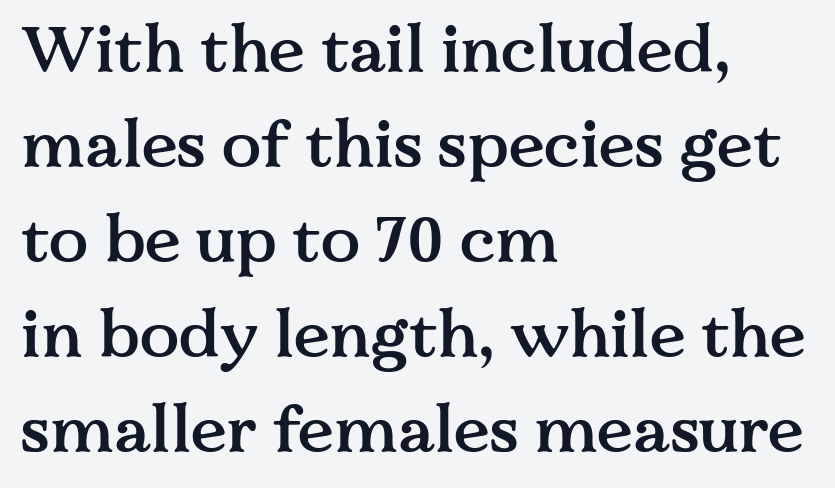
Has an underline been added? It has not. Stroke terminals: seriffed. These lines sit exactly where default settings would place them. You could call the tracking neutral — neither tight nor loose. These lines are rendered in a variable-pitch font.
